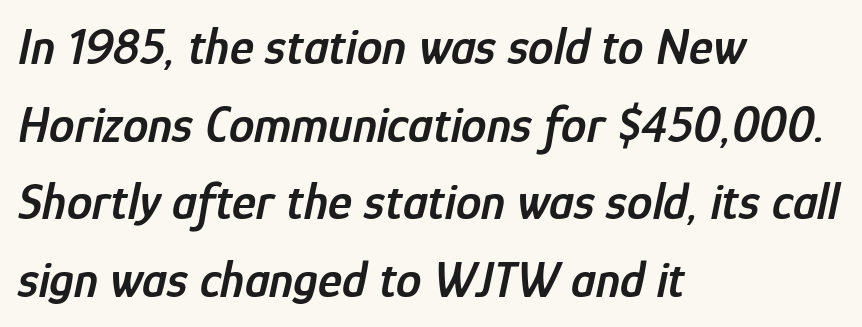
{"italic": "yes", "lean": "right", "slant_degrees": 12, "bold": "semi", "weight": "semibold", "width": "condensed", "stroke_contrast": "low", "x_height": "medium", "monospaced": "no", "underline": "no", "align": "left", "line_spacing": "normal", "line_spacing_ratio": 1.52, "letter_spacing": "normal", "letter_spacing_em": 0.0, "glyph_px": 51}
